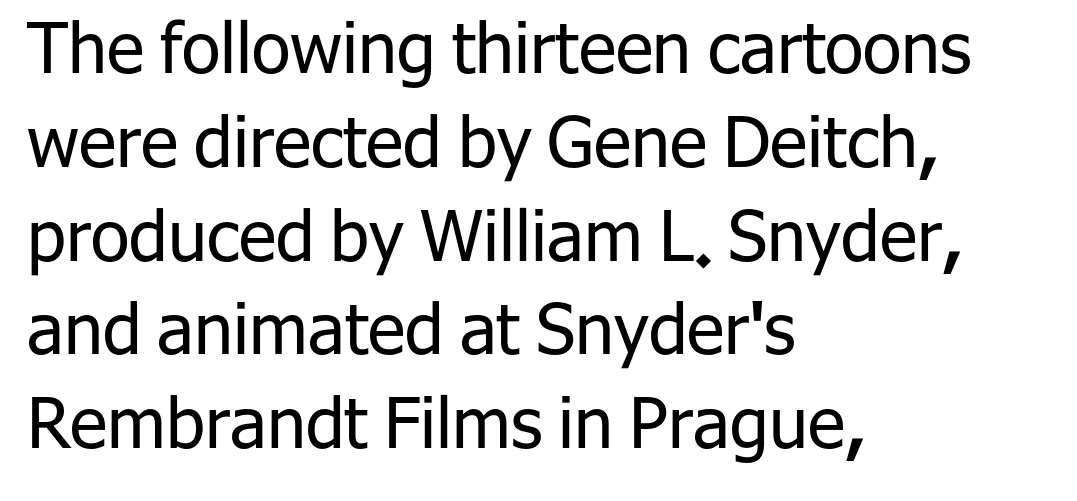
{"serif": "no", "italic": "no", "bold": "no", "weight": "regular", "width": "normal", "stroke_contrast": "low", "x_height": "medium", "monospaced": "no", "underline": "no", "align": "left", "line_spacing": "normal", "line_spacing_ratio": 1.34, "letter_spacing": "normal", "letter_spacing_em": 0.0, "glyph_px": 70}
